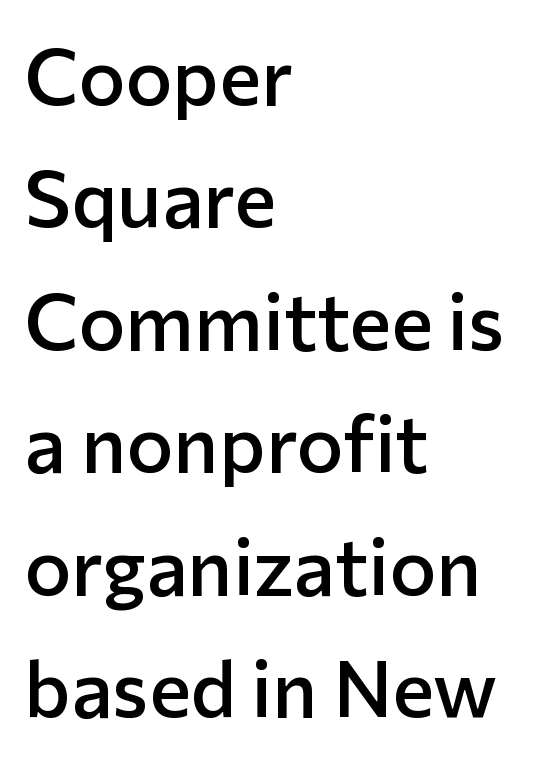
Q: Is the text bold? A: Semi-bold.
Q: Is the text italic (slanted)? A: No, it is upright.
Q: Is the typeface a serif or a sans-serif typeface? A: Sans-serif.
Q: Is the text underlined? A: No.
Q: How is the paragraph aligned? A: Left-aligned.
Q: Is the spacing between letters normal or unusually wide? A: Normal.
Q: Is the spacing between lines tight, normal or loose? A: Normal.
Q: Width (condensed, normal, or wide)? A: Normal.
Q: Stroke contrast? A: Low.
Q: x-height? A: Medium.
Q: Monospaced? A: No.
